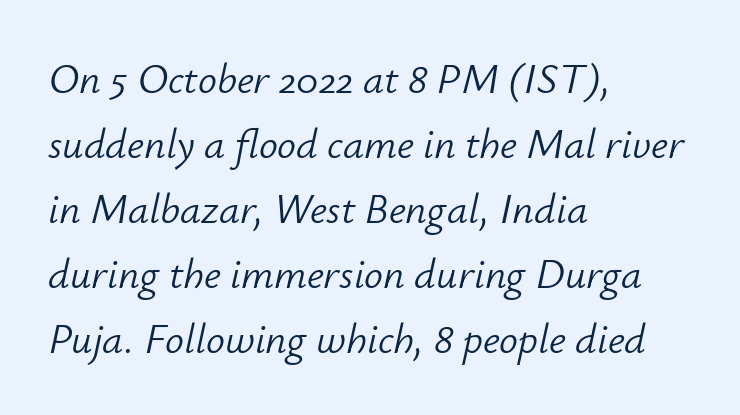
{"italic": "yes", "lean": "right", "slant_degrees": 12, "bold": "no", "weight": "light", "width": "normal", "stroke_contrast": "low", "x_height": "small", "monospaced": "no", "underline": "no", "align": "left", "line_spacing": "normal", "line_spacing_ratio": 1.55, "letter_spacing": "normal", "letter_spacing_em": 0.0, "glyph_px": 42}
